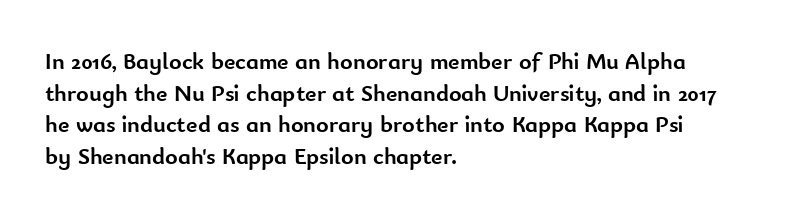
Honestly, the letter spacing is just normal — you wouldn't notice it. One glance says typical: line gaps are just what's usual. These lines stack with their left ends in a neat column. The type sits square on the baseline with zero lean. Descender tails drop into unmarked territory. How heavy is the stroke? Heavy — this is a bold.
